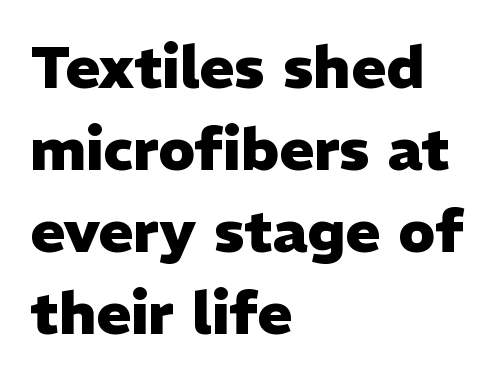
Q: Is the text bold? A: Yes.
Q: Is the text italic (slanted)? A: No, it is upright.
Q: Is the typeface a serif or a sans-serif typeface? A: Sans-serif.
Q: Is the text underlined? A: No.
Q: How is the paragraph aligned? A: Left-aligned.
Q: Is the spacing between letters normal or unusually wide? A: Normal.
Q: Is the spacing between lines tight, normal or loose? A: Normal.
Q: Width (condensed, normal, or wide)? A: Normal.
Q: Stroke contrast? A: Low.
Q: x-height? A: Medium.
Q: Monospaced? A: No.
